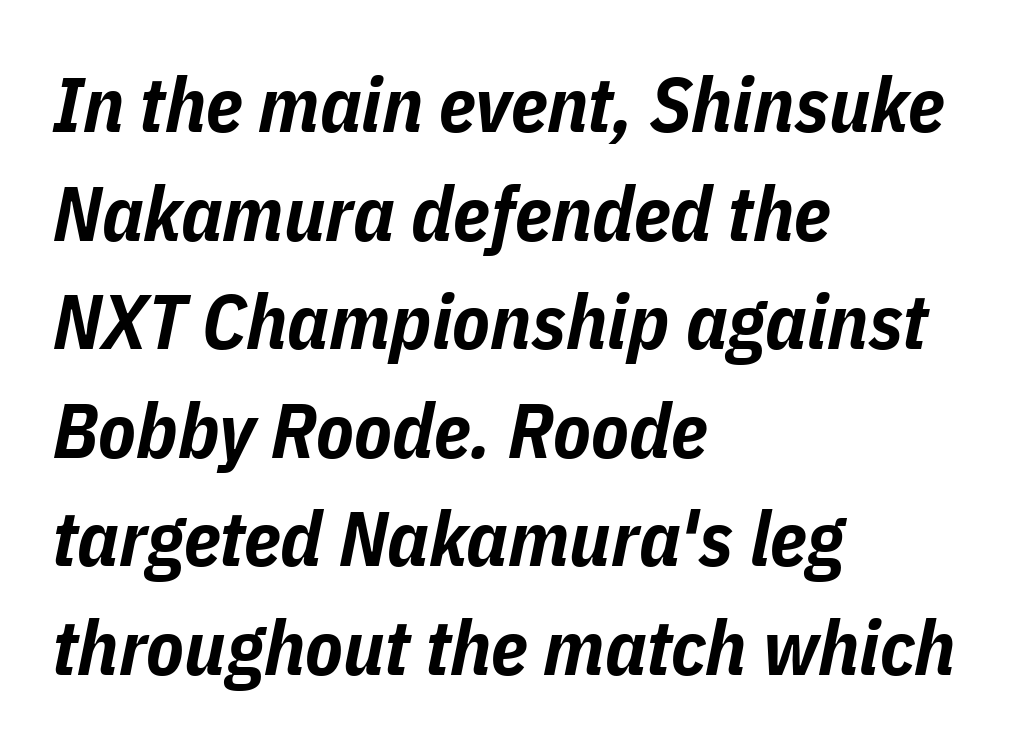
The characters look thick and weighty, a clear bold. Rule under the text: the space is simply empty. These lines keep a tight, regular rhythm from letter to letter. Leading: standard.
